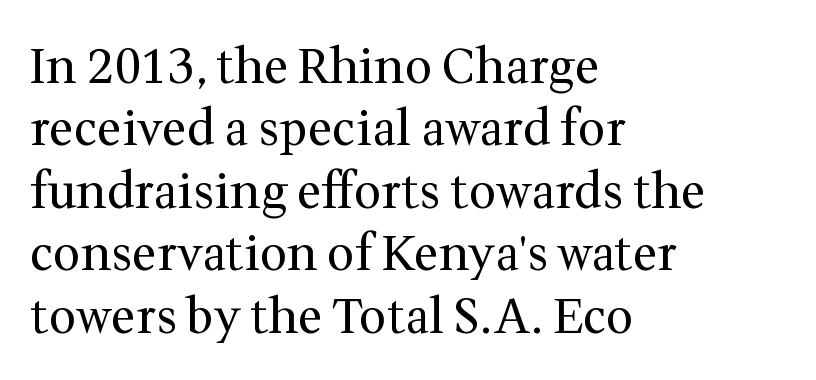
{"serif": "yes", "italic": "no", "bold": "no", "weight": "regular", "width": "normal", "stroke_contrast": "medium", "x_height": "medium", "monospaced": "no", "underline": "no", "align": "left", "line_spacing": "normal", "line_spacing_ratio": 1.3, "letter_spacing": "normal", "letter_spacing_em": 0.0, "glyph_px": 48}
